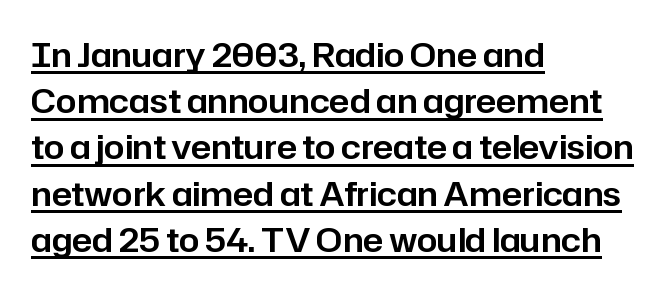
Q: Is the text italic (slanted)? A: No, it is upright.
Q: Is the typeface a serif or a sans-serif typeface? A: Sans-serif.
Q: Is the text underlined? A: Yes.
Q: How is the paragraph aligned? A: Left-aligned.
Q: Is the spacing between letters normal or unusually wide? A: Normal.
Q: Is the spacing between lines tight, normal or loose? A: Normal.
Q: Width (condensed, normal, or wide)? A: Normal.
Q: Stroke contrast? A: Low.
Q: x-height? A: Medium.
Q: Monospaced? A: No.
